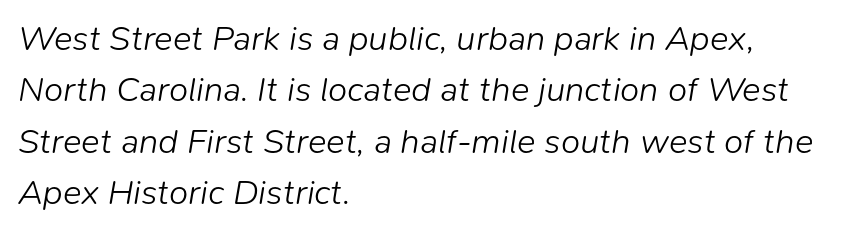
The rendering applies a slant to the glyphs. Nobody touched the tracking dial on this one. The passage shown is typed in a proportional face where columns would drift. Summary of weight: not heavy and not bold.
